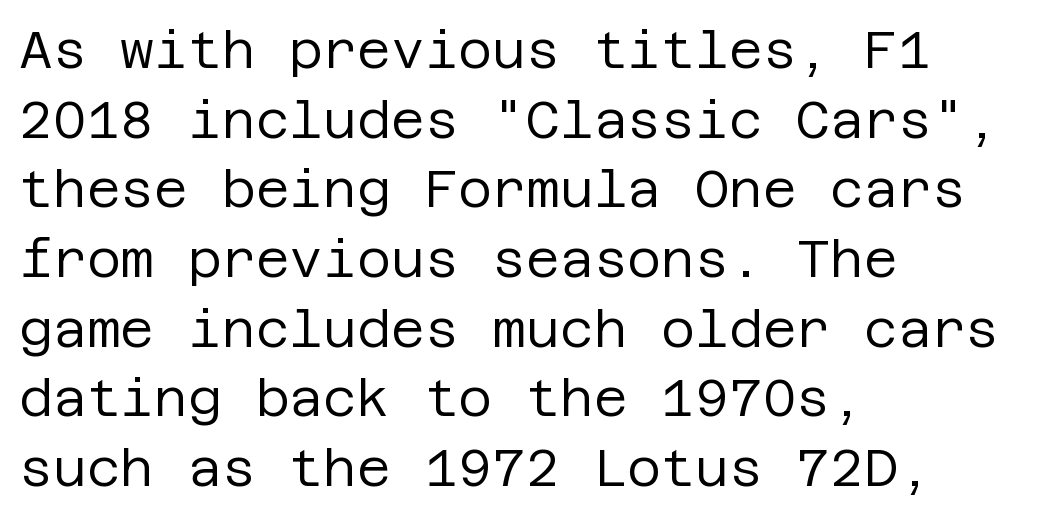
Clear beneath every line of the passage. The characters display no serif detailing; their extremities are plain. What's the leading like? Ordinary, nothing unusual. Weight: in the light-to-regular range. The rag falls on the right side of this text block.
